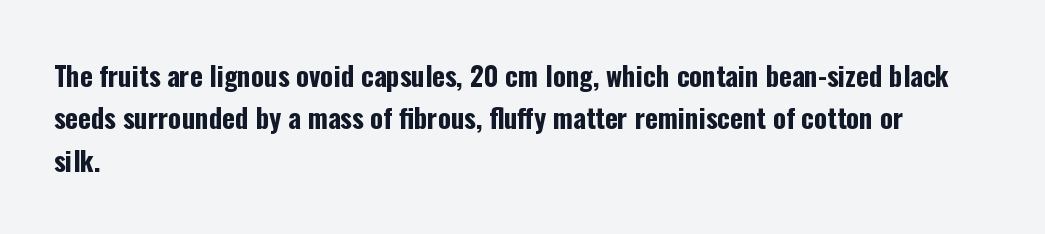
The image shows 27 px bold type, upright; set left-aligned, normal line spacing (1.57x), normal letter spacing, not underlined.
